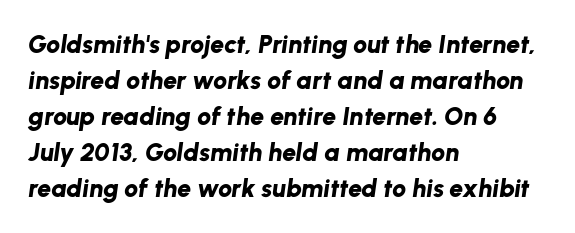
Q: Is the text bold? A: Yes.
Q: Is the text italic (slanted)? A: Yes, it leans right by about 8 degrees.
Q: Is the text underlined? A: No.
Q: How is the paragraph aligned? A: Left-aligned.
Q: Is the spacing between letters normal or unusually wide? A: Normal.
Q: Is the spacing between lines tight, normal or loose? A: Normal.
